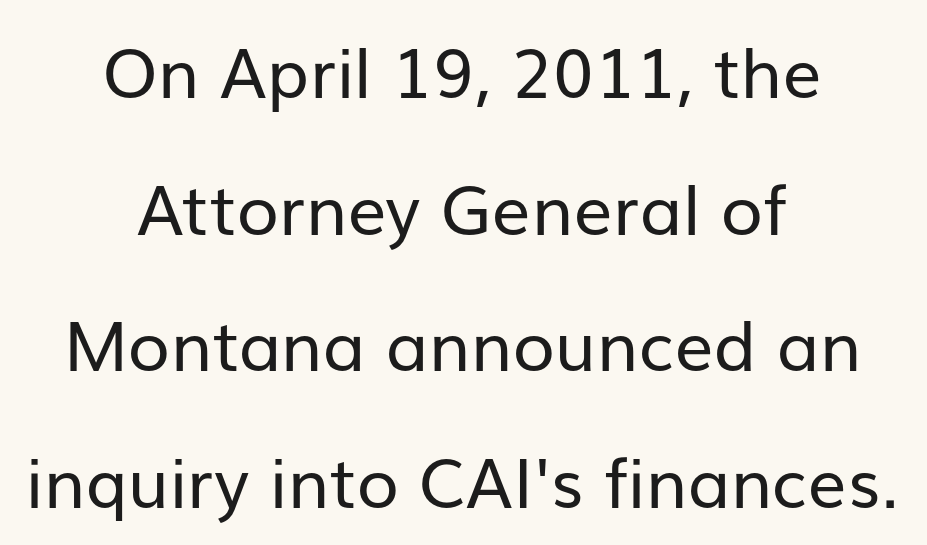
Q: Is the text bold? A: No.
Q: Is the text italic (slanted)? A: No, it is upright.
Q: Is the typeface a serif or a sans-serif typeface? A: Sans-serif.
Q: Is the text underlined? A: No.
Q: How is the paragraph aligned? A: Centered.
Q: Is the spacing between letters normal or unusually wide? A: Normal.
Q: Is the spacing between lines tight, normal or loose? A: Loose.
Q: Width (condensed, normal, or wide)? A: Normal.
Q: Stroke contrast? A: Low.
Q: x-height? A: Medium.
Q: Monospaced? A: No.
